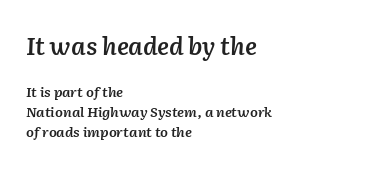
Q: Is the text bold? A: Semi-bold.
Q: Is the text italic (slanted)? A: Yes, it leans right by about 2 degrees.
Q: Is the text underlined? A: No.
Q: How is the paragraph aligned? A: Left-aligned.
Q: Is the spacing between letters normal or unusually wide? A: Normal.
Q: Is the spacing between lines tight, normal or loose? A: Normal.
Q: Which block of text is set in a larger size, the first (top) or the second (bottom)? A: The first (top) one.
